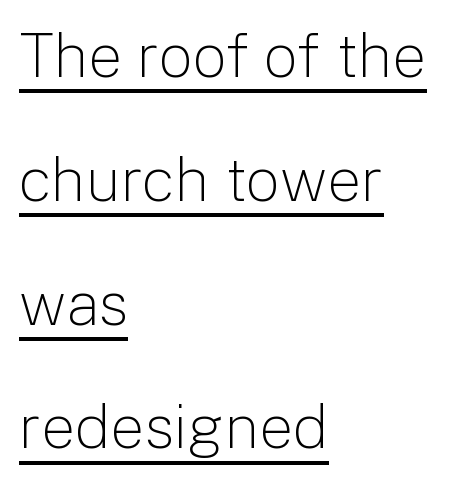
To sum up the face: it is a sans, with no serifs. One glance says open: line gaps are wider than usual. What stands out about the letter spacing? Nothing — it is the standard amount. A baseline rule has been typeset under these characters. These lines were composed using upright roman letters.
